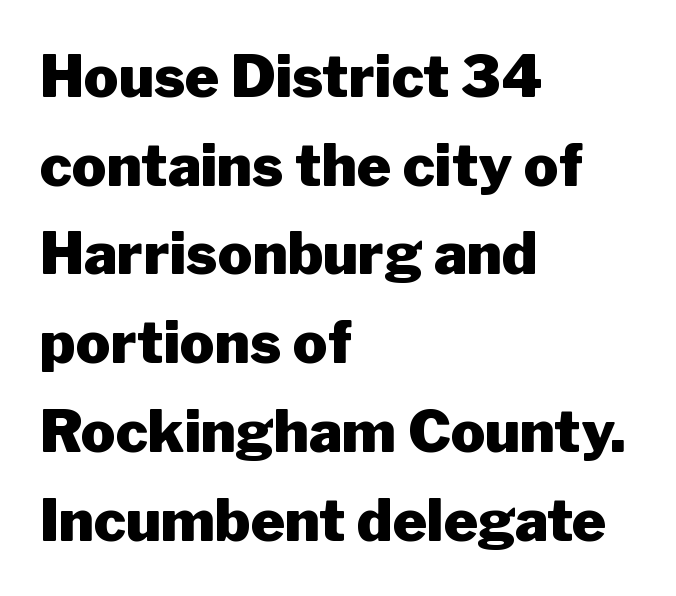
The image shows 58 px heavy sans-serif type, upright; set left-aligned, normal line spacing (1.53x), normal letter spacing, not underlined; low stroke contrast and a medium x-height.
